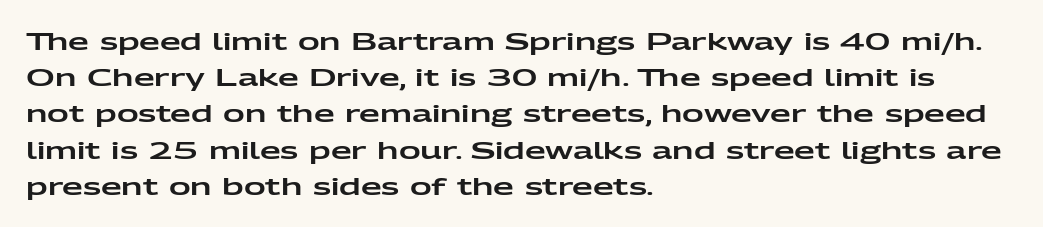
Leading: standard. Ascenders rise straight up at ninety degrees. Nobody drew a line under any word here. Here the glyphs are tracked normally, forming tight word shapes. All the whitespace from short lines collects on the right.
